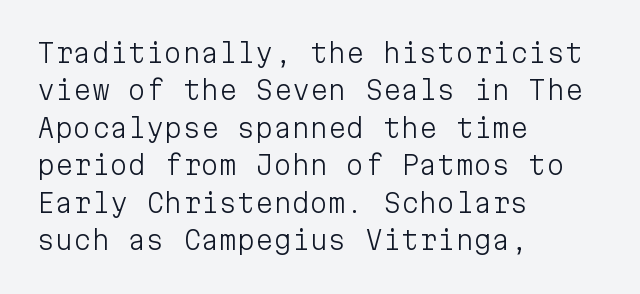
{"italic": "no", "bold": "no", "underline": "no", "align": "left", "line_spacing": "normal", "line_spacing_ratio": 1.44, "letter_spacing": "normal", "letter_spacing_em": 0.0, "glyph_px": 26}
